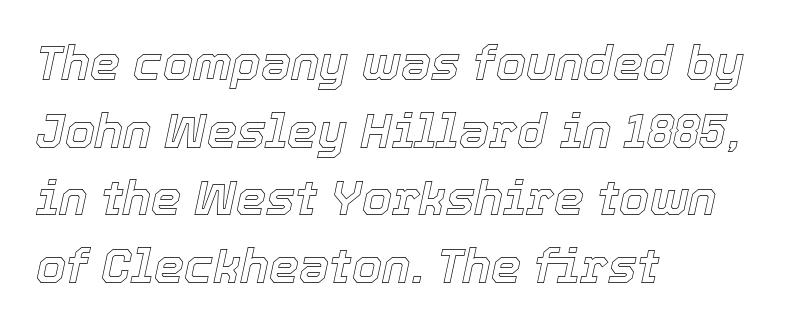
Whoever set this chose a conventional vertical rhythm. Is the block centered? No — it sits flush against the left margin. Clear beneath every line of the passage. Style check: oblique.
